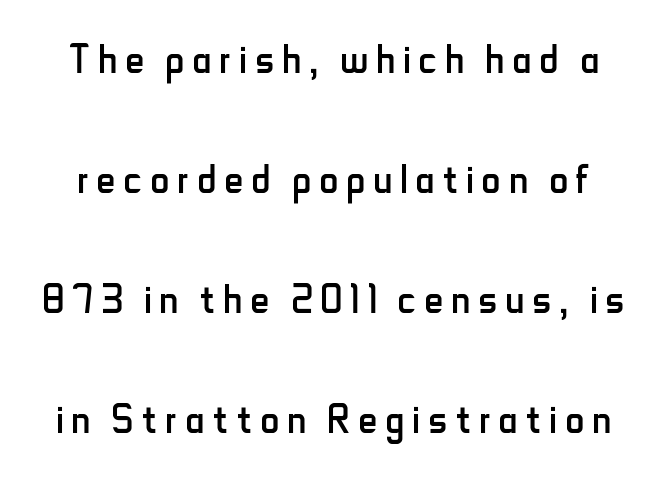
The rendering shows plain stroke endings on the letterforms — a sans-serif design. Words float on clear page, feet unadorned. The weight tops out at a normal text grade. Widely set lines give the paragraph a tall, airy silhouette.
